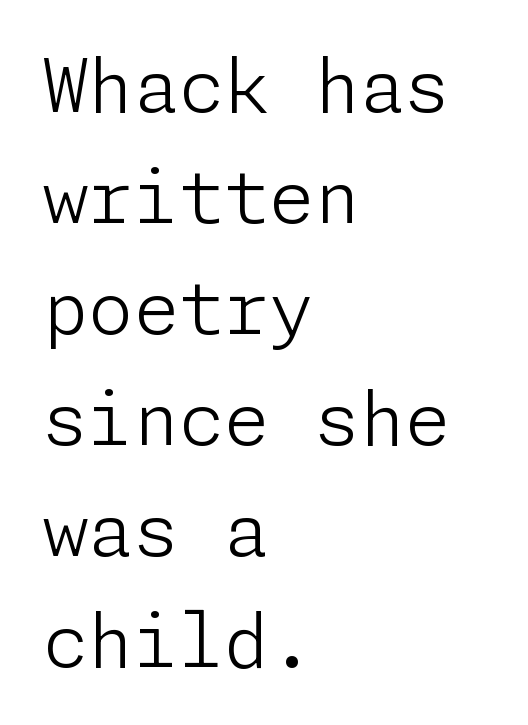
A typesetter would call this leading conventional body-copy spacing. The characters are drawn with everyday or finer stroke widths. The lettering holds an erect, upright posture throughout. The letterforms sit shoulder to shoulder at normal distance.
